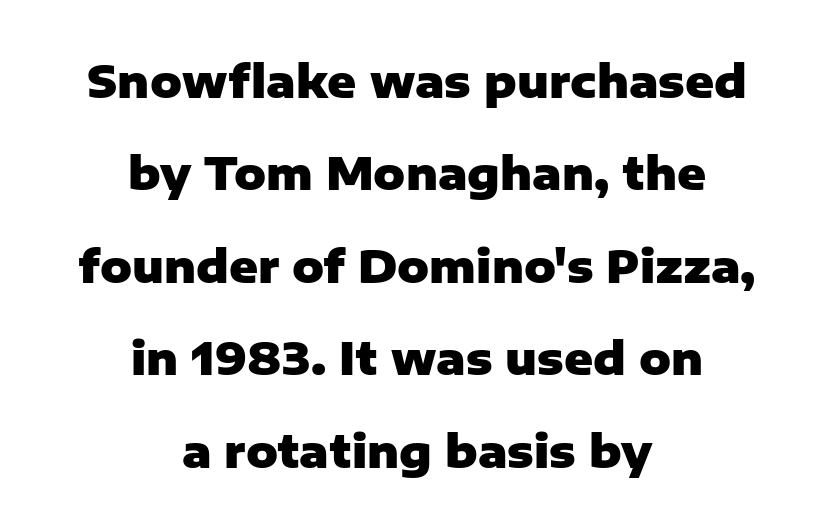
Q: Is the text bold? A: Yes.
Q: Is the text italic (slanted)? A: No, it is upright.
Q: Is the typeface a serif or a sans-serif typeface? A: Sans-serif.
Q: Is the text underlined? A: No.
Q: How is the paragraph aligned? A: Centered.
Q: Is the spacing between letters normal or unusually wide? A: Normal.
Q: Is the spacing between lines tight, normal or loose? A: Loose.
Q: Width (condensed, normal, or wide)? A: Normal.
Q: Stroke contrast? A: Low.
Q: x-height? A: Medium.
Q: Monospaced? A: No.
